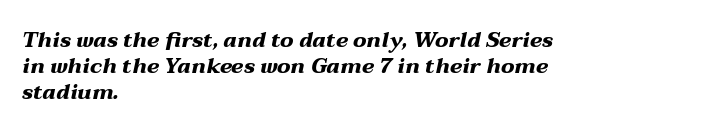
The image shows 21 px bold type, italic (leaning right); set left-aligned, line spacing 1.24x, normal letter spacing, not underlined.
